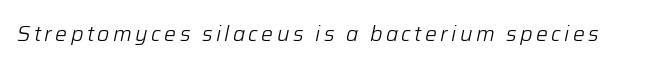
Q: Is the text bold? A: No.
Q: Is the text italic (slanted)? A: Yes, it leans right by about 12 degrees.
Q: Is the text underlined? A: No.
